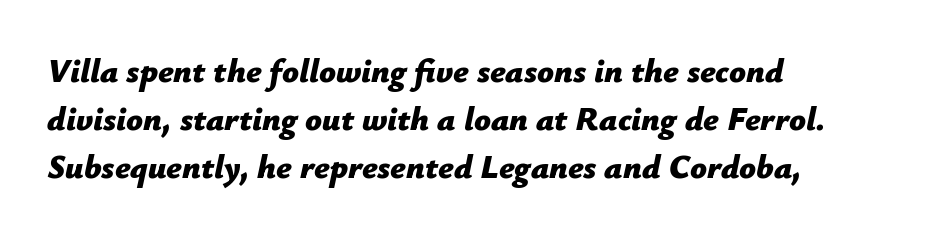
The image shows 33 px bold type, italic (leaning right); set left-aligned, normal line spacing (1.46x), normal letter spacing, not underlined; low stroke contrast and a medium x-height.
